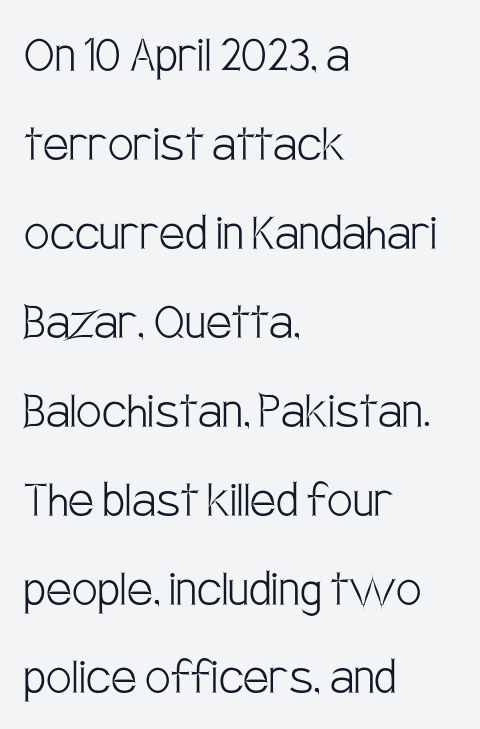
{"serif": "no", "italic": "no", "bold": "no", "weight": "light", "width": "condensed", "stroke_contrast": "low", "x_height": "large", "monospaced": "no", "underline": "no", "align": "left", "line_spacing": "normal", "line_spacing_ratio": 1.56, "letter_spacing": "normal", "letter_spacing_em": 0.0, "glyph_px": 57}
